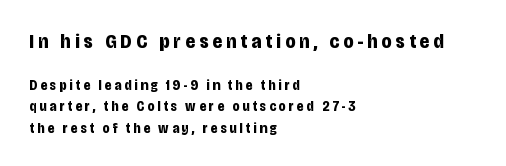
The image shows 20 px bold type, upright; set left-aligned, normal line spacing (1.54x), unusually wide letter spacing (+0.21 em), not underlined; the first (top) block is 1.43x larger.
